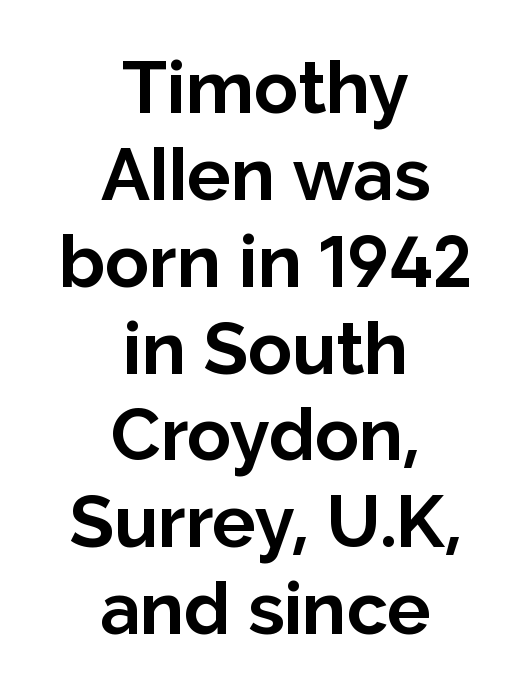
{"serif": "no", "italic": "no", "bold": "yes", "weight": "bold", "width": "normal", "stroke_contrast": "low", "x_height": "medium", "monospaced": "no", "underline": "no", "align": "center", "line_spacing_ratio": 1.19, "letter_spacing": "normal", "letter_spacing_em": 0.0, "glyph_px": 73}
